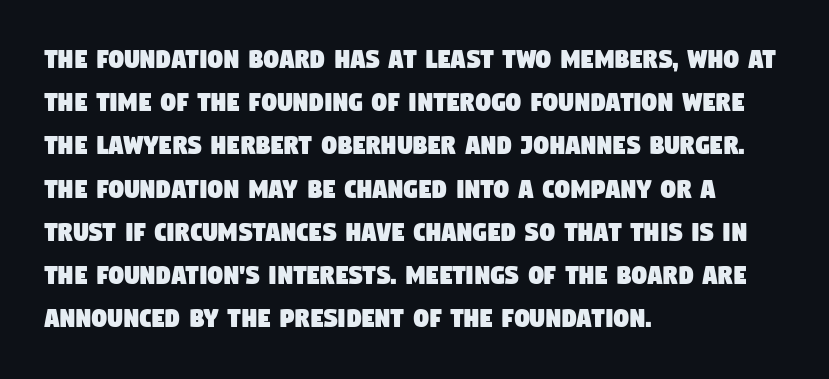
Proportional: the letters do not fall into vertical columns. These lines sit exactly where default settings would place them. The words here are not underlined. Does the copy run flush right? No — it runs flush left.
